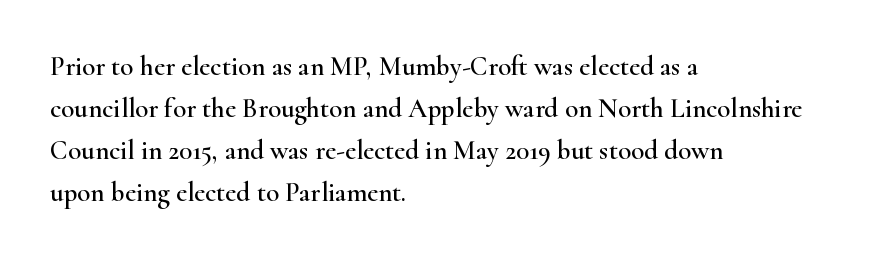
Q: Is the text italic (slanted)? A: No, it is upright.
Q: Is the text underlined? A: No.
Q: How is the paragraph aligned? A: Left-aligned.
Q: Is the spacing between letters normal or unusually wide? A: Normal.
Q: Is the spacing between lines tight, normal or loose? A: Normal.
